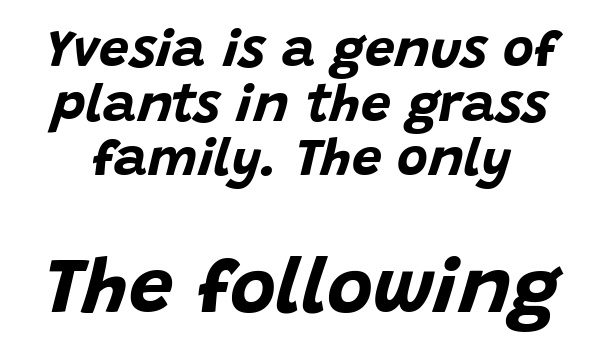
Letter spacing: default. Each letter keeps its own natural width here, so spacing adapts to shape. No word sits above an underline. Vertical spacing — tight. Heavy-handed strokes throughout: this text is bold.
